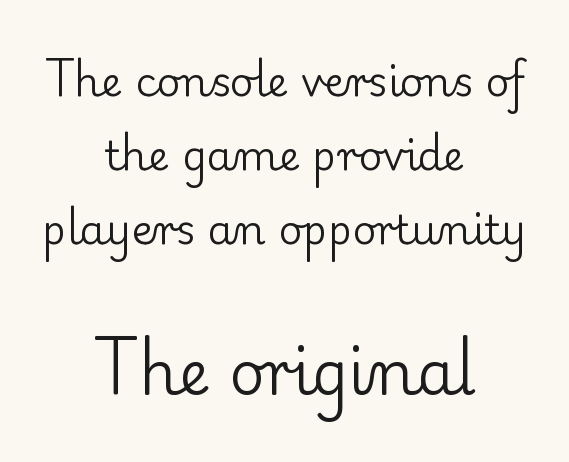
The passage shown is typed in a proportional face where columns would drift. Size contrast runs from small at the top to large at the bottom. A bare baseline throughout the passage. Tracking here is standard; glyphs follow each other at the usual distance.
